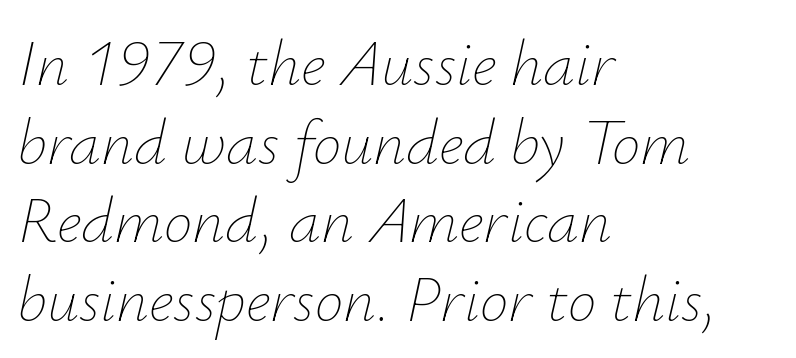
The image shows 64 px thin type, italic (leaning right); set left-aligned, line spacing 1.23x, normal letter spacing, not underlined; low stroke contrast and a small x-height.
